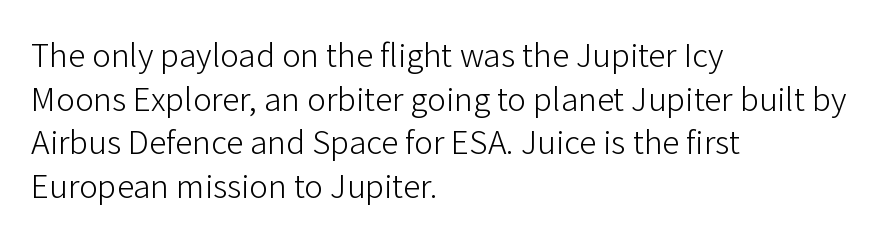
{"serif": "no", "italic": "no", "bold": "no", "weight": "light", "width": "normal", "stroke_contrast": "low", "x_height": "medium", "monospaced": "no", "underline": "no", "align": "left", "line_spacing": "normal", "line_spacing_ratio": 1.25, "letter_spacing": "normal", "letter_spacing_em": 0.0, "glyph_px": 35}
